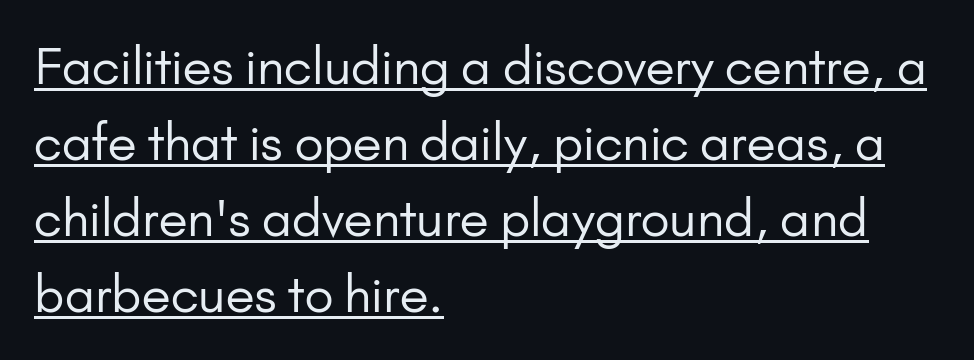
The image shows 50 px regular-weight sans-serif type, upright; set left-aligned, normal line spacing (1.52x), normal letter spacing, underlined; low stroke contrast and a small x-height.
